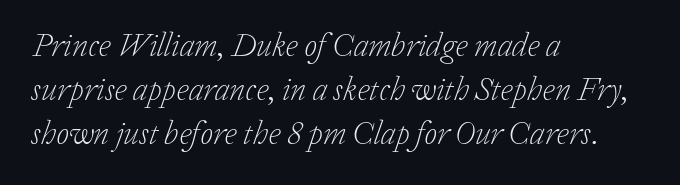
The whole block is typeset with a tilt. A typesetter would call this zero additional tracking. The compositor pushed each line to the left boundary. Counters stay open thanks to moderate or lighter strokes. The type family on display is of the serif kind.
